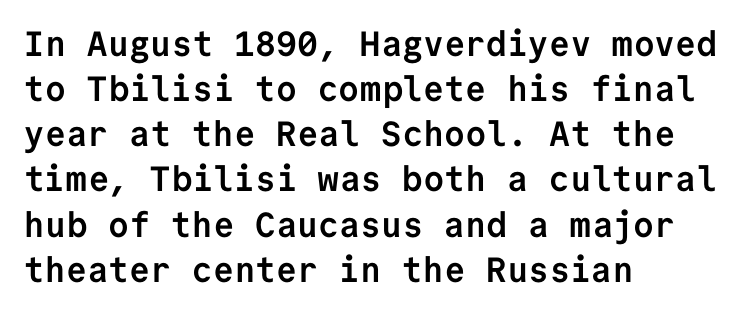
The image shows 35 px semibold sans-serif type, upright, monospaced; set left-aligned, normal line spacing (1.29x), normal letter spacing, not underlined; low stroke contrast and a medium x-height.
